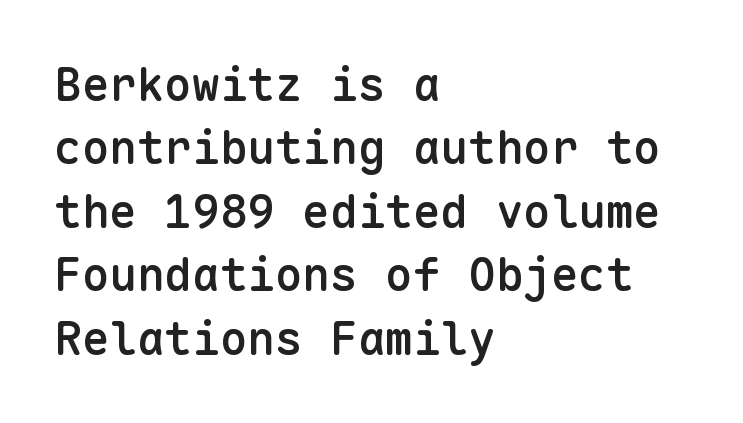
{"serif": "no", "italic": "no", "bold": "semi", "weight": "semibold", "width": "normal", "stroke_contrast": "low", "x_height": "medium", "monospaced": "yes", "underline": "no", "align": "left", "line_spacing": "normal", "line_spacing_ratio": 1.38, "letter_spacing": "normal", "letter_spacing_em": 0.0, "glyph_px": 46}
